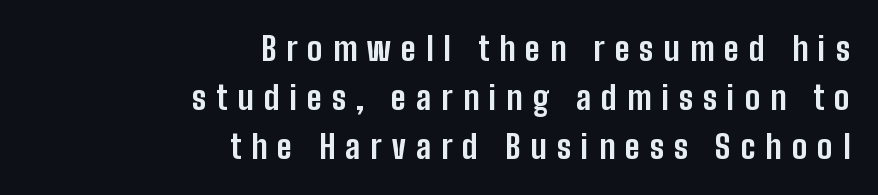
Q: Is the text bold? A: Yes.
Q: Is the text italic (slanted)? A: No, it is upright.
Q: Is the typeface a serif or a sans-serif typeface? A: Sans-serif.
Q: Is the text underlined? A: No.
Q: How is the paragraph aligned? A: Right-aligned.
Q: Is the spacing between letters normal or unusually wide? A: Unusually wide.
Q: Is the spacing between lines tight, normal or loose? A: Normal.
Q: Width (condensed, normal, or wide)? A: Condensed.
Q: Stroke contrast? A: Low.
Q: x-height? A: Medium.
Q: Monospaced? A: No.
